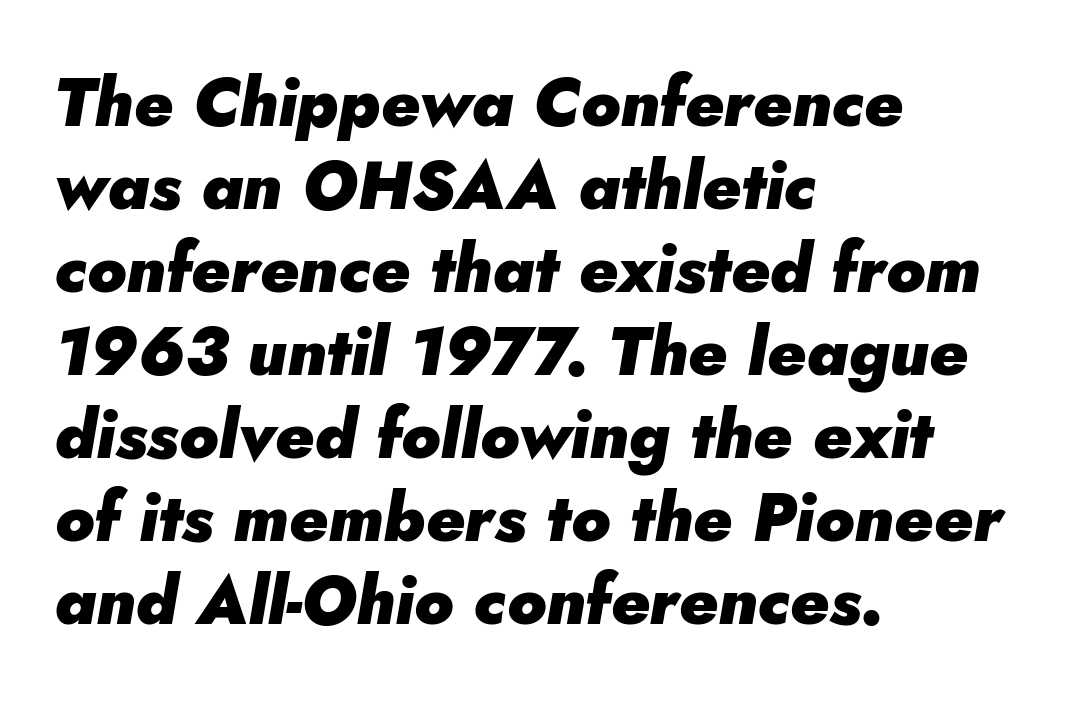
The image shows 67 px heavy type, italic (leaning right); set left-aligned, line spacing 1.24x, normal letter spacing, not underlined; low stroke contrast and a small x-height.
